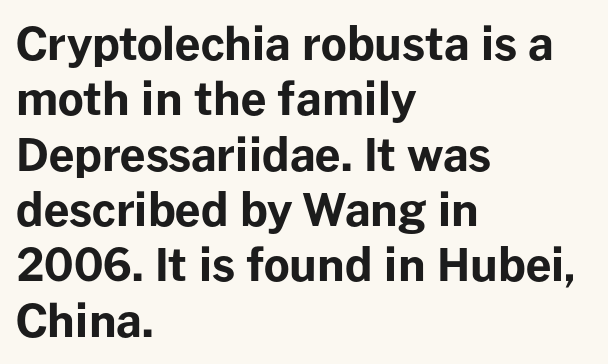
{"serif": "no", "italic": "no", "bold": "yes", "weight": "bold", "width": "normal", "stroke_contrast": "low", "x_height": "medium", "monospaced": "no", "underline": "no", "align": "left", "line_spacing_ratio": 1.23, "letter_spacing": "normal", "letter_spacing_em": 0.0, "glyph_px": 45}
